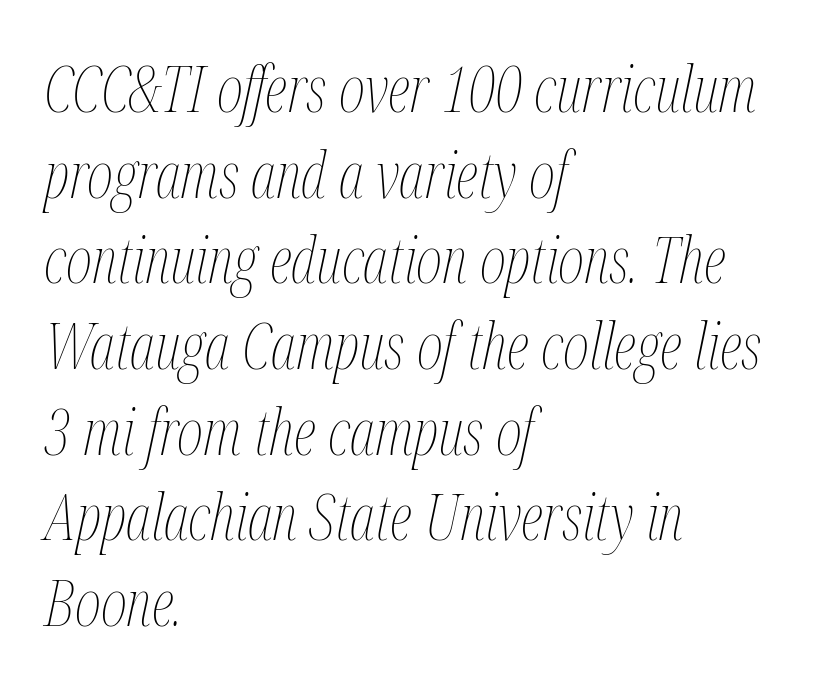
{"italic": "yes", "lean": "right", "slant_degrees": 12, "bold": "no", "weight": "thin", "width": "condensed", "stroke_contrast": "medium", "x_height": "medium", "monospaced": "no", "underline": "no", "align": "left", "line_spacing": "normal", "line_spacing_ratio": 1.36, "letter_spacing": "normal", "letter_spacing_em": 0.0, "glyph_px": 63}
